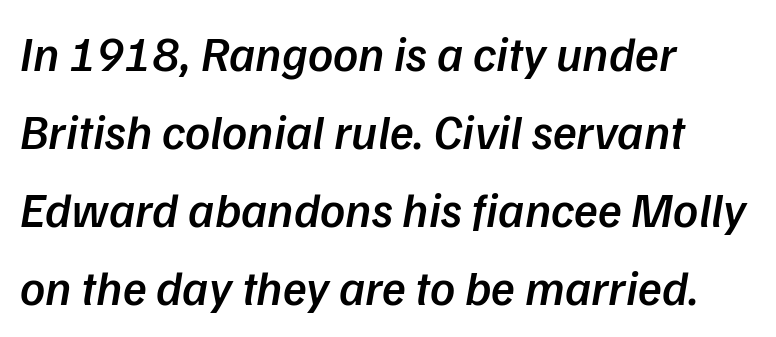
The image shows 49 px semibold sans-serif type; set left-aligned, normal line spacing (1.59x), normal letter spacing, not underlined; low stroke contrast and a medium x-height.
